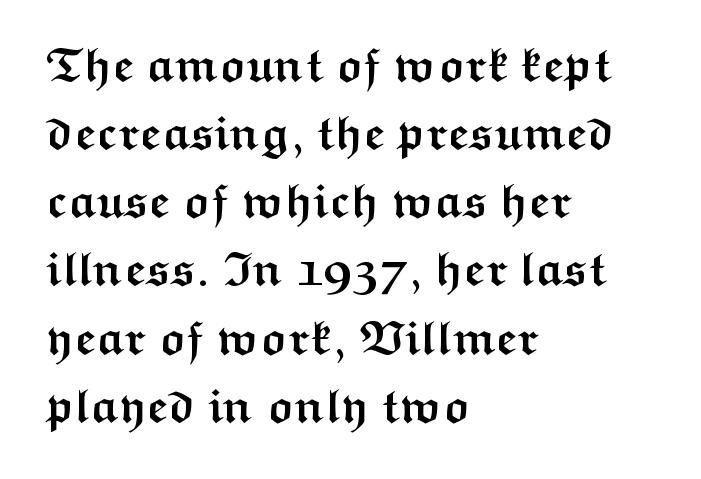
Q: Is the text bold? A: Yes.
Q: Is the text italic (slanted)? A: No, it is upright.
Q: Is the typeface a serif or a sans-serif typeface? A: Sans-serif.
Q: Is the text underlined? A: No.
Q: How is the paragraph aligned? A: Left-aligned.
Q: Is the spacing between letters normal or unusually wide? A: Normal.
Q: Is the spacing between lines tight, normal or loose? A: Normal.
Q: Width (condensed, normal, or wide)? A: Wide.
Q: Stroke contrast? A: Medium.
Q: x-height? A: Medium.
Q: Monospaced? A: No.
